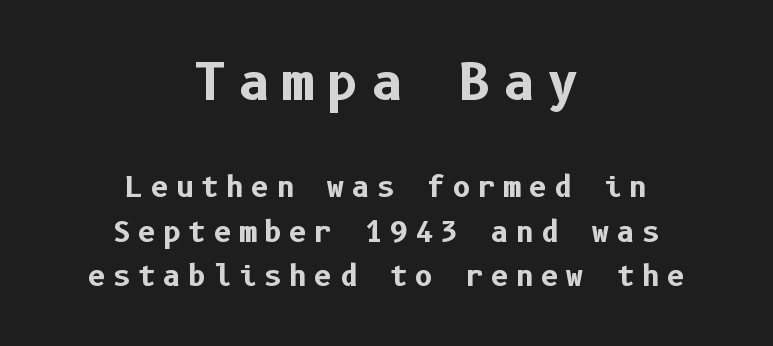
Q: Is the text bold? A: Yes.
Q: Is the text italic (slanted)? A: No, it is upright.
Q: Is the typeface a serif or a sans-serif typeface? A: Sans-serif.
Q: Is the text underlined? A: No.
Q: How is the paragraph aligned? A: Centered.
Q: Is the spacing between letters normal or unusually wide? A: Unusually wide.
Q: Is the spacing between lines tight, normal or loose? A: Normal.
Q: Which block of text is set in a larger size, the first (top) or the second (bottom)? A: The first (top) one.
Q: Width (condensed, normal, or wide)? A: Normal.
Q: Stroke contrast? A: Low.
Q: x-height? A: Medium.
